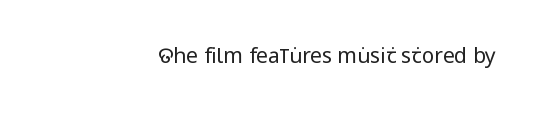
Q: Is the text bold? A: No.
Q: Is the text italic (slanted)? A: No, it is upright.
Q: Is the text underlined? A: No.
Q: How is the paragraph aligned? A: Right-aligned.
Q: Is the spacing between letters normal or unusually wide? A: Normal.
